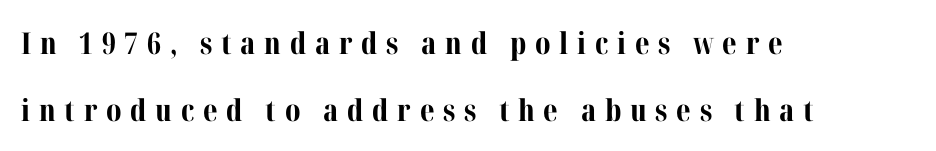
Q: Is the text bold? A: Yes.
Q: Is the text italic (slanted)? A: No, it is upright.
Q: Is the typeface a serif or a sans-serif typeface? A: Serif.
Q: Is the text underlined? A: No.
Q: How is the paragraph aligned? A: Left-aligned.
Q: Is the spacing between letters normal or unusually wide? A: Unusually wide.
Q: Is the spacing between lines tight, normal or loose? A: Loose.
Q: Width (condensed, normal, or wide)? A: Normal.
Q: Stroke contrast? A: Medium.
Q: x-height? A: Medium.
Q: Monospaced? A: No.
